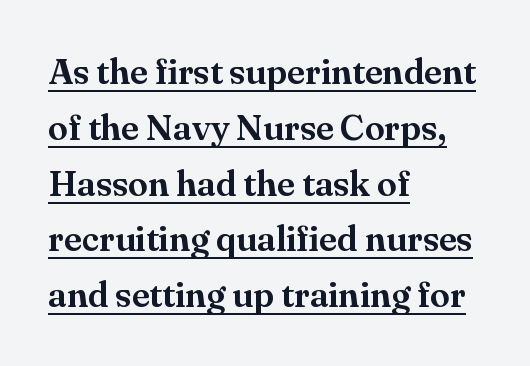
Q: Is the text italic (slanted)? A: No, it is upright.
Q: Is the typeface a serif or a sans-serif typeface? A: Serif.
Q: Is the text underlined? A: Yes.
Q: How is the paragraph aligned? A: Left-aligned.
Q: Is the spacing between letters normal or unusually wide? A: Normal.
Q: Is the spacing between lines tight, normal or loose? A: Normal.
Q: Width (condensed, normal, or wide)? A: Normal.
Q: Stroke contrast? A: Medium.
Q: x-height? A: Small.
Q: Monospaced? A: No.
